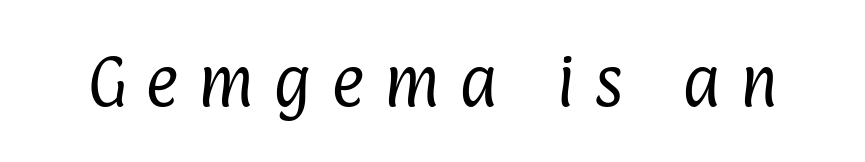
The image shows 57 px regular-weight, condensed sans-serif type; set unusually wide letter spacing (+0.34 em), not underlined; low stroke contrast and a medium x-height.
